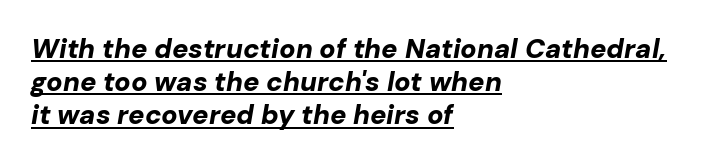
The image shows 27 px bold type, italic (leaning right); set left-aligned, line spacing 1.23x, normal letter spacing, underlined.
